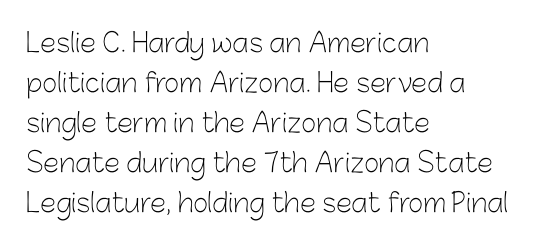
Q: Is the text bold? A: No.
Q: Is the text italic (slanted)? A: No, it is upright.
Q: Is the text underlined? A: No.
Q: How is the paragraph aligned? A: Left-aligned.
Q: Is the spacing between letters normal or unusually wide? A: Normal.
Q: Is the spacing between lines tight, normal or loose? A: Normal.
